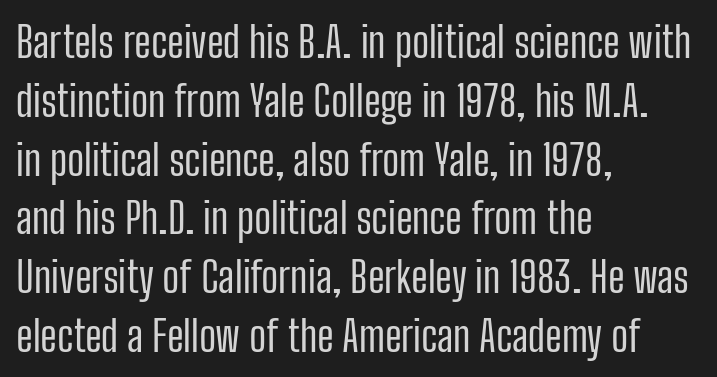
The image shows 42 px regular-weight, condensed sans-serif type, upright; set left-aligned, normal line spacing (1.4x), normal letter spacing, not underlined; low stroke contrast and a medium x-height.
